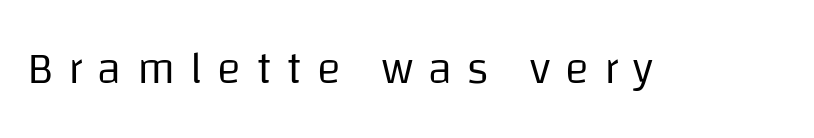
The image shows 45 px regular-weight sans-serif type, upright; set unusually wide letter spacing (+0.33 em), not underlined; low stroke contrast and a large x-height.
